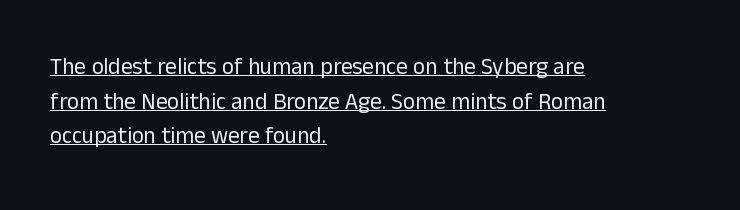
{"italic": "no", "bold": "no", "underline": "yes", "align": "left", "line_spacing": "normal", "line_spacing_ratio": 1.51, "letter_spacing": "normal", "letter_spacing_em": 0.0, "glyph_px": 23}
